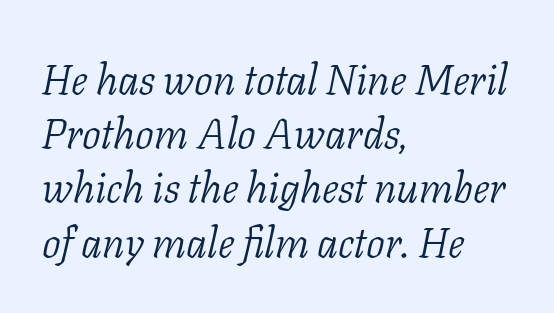
The image shows 42 px light serif type, italic (leaning right); set left-aligned, normal line spacing (1.29x), normal letter spacing, not underlined; low stroke contrast and a medium x-height.
